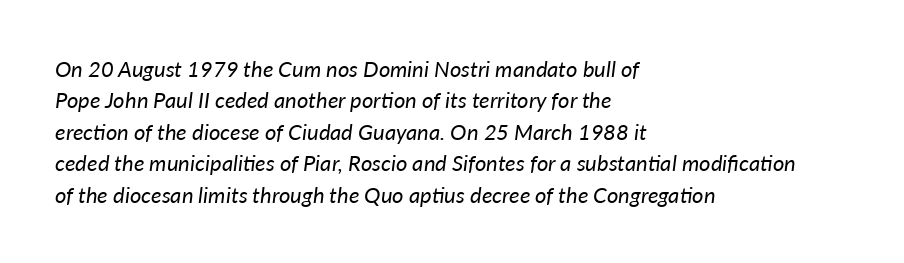
Q: Is the text bold? A: No.
Q: Is the text italic (slanted)? A: Yes, it leans right by about 7 degrees.
Q: Is the text underlined? A: No.
Q: How is the paragraph aligned? A: Left-aligned.
Q: Is the spacing between letters normal or unusually wide? A: Normal.
Q: Is the spacing between lines tight, normal or loose? A: Normal.
